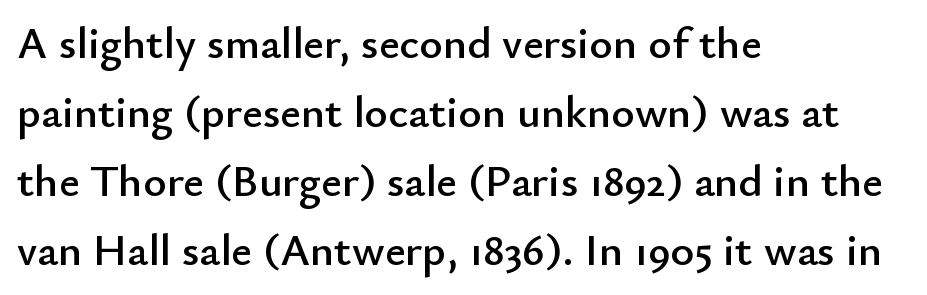
Q: Is the text italic (slanted)? A: No, it is upright.
Q: Is the typeface a serif or a sans-serif typeface? A: Sans-serif.
Q: Is the text underlined? A: No.
Q: How is the paragraph aligned? A: Left-aligned.
Q: Is the spacing between letters normal or unusually wide? A: Normal.
Q: Is the spacing between lines tight, normal or loose? A: Normal.
Q: Width (condensed, normal, or wide)? A: Normal.
Q: Stroke contrast? A: Low.
Q: x-height? A: Small.
Q: Monospaced? A: No.
